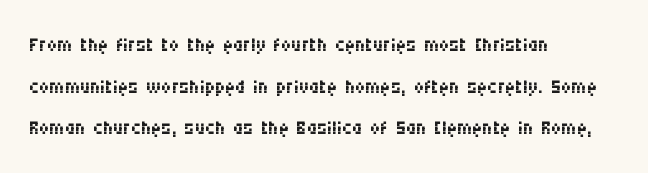
Q: Is the text bold? A: No.
Q: Is the text italic (slanted)? A: No, it is upright.
Q: Is the typeface a serif or a sans-serif typeface? A: Sans-serif.
Q: Is the text underlined? A: No.
Q: How is the paragraph aligned? A: Left-aligned.
Q: Is the spacing between letters normal or unusually wide? A: Normal.
Q: Is the spacing between lines tight, normal or loose? A: Normal.
Q: Width (condensed, normal, or wide)? A: Condensed.
Q: Stroke contrast? A: Medium.
Q: x-height? A: Large.
Q: Monospaced? A: No.
